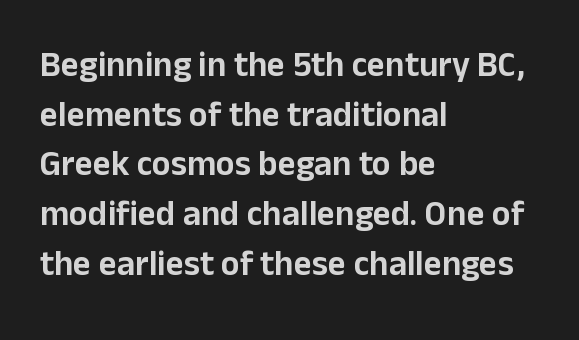
The image shows 35 px sans-serif type, upright; set left-aligned, normal line spacing (1.42x), normal letter spacing, not underlined; low stroke contrast and a medium x-height.
